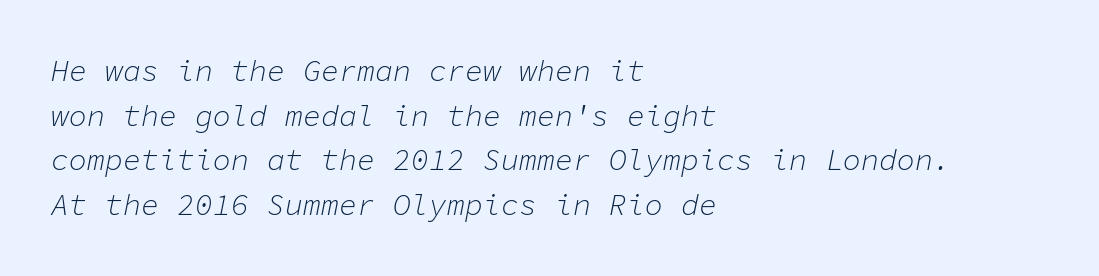
The image shows 30 px light type, italic (leaning right), monospaced; set left-aligned, normal line spacing (1.49x), normal letter spacing, not underlined; low stroke contrast and a medium x-height.
